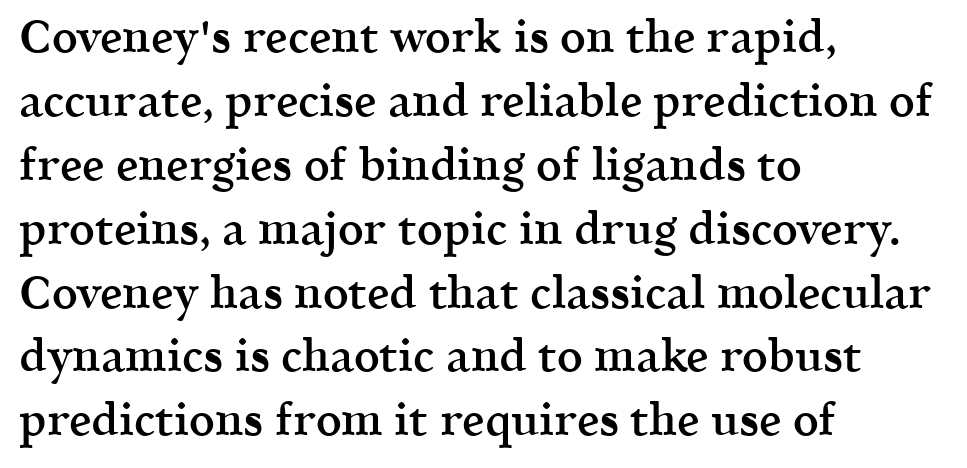
The face used here is a semibold: visibly heavier than regular, lighter than bold. This is the regular roman posture of the typeface. Glance below the letters and you will spot only blank space. The gaps between neighbouring characters are ordinary and unremarkable. The space between consecutive lines is moderate.
